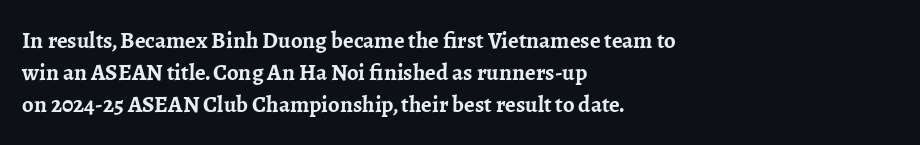
Q: Is the text bold? A: Yes.
Q: Is the text italic (slanted)? A: No, it is upright.
Q: Is the text underlined? A: No.
Q: How is the paragraph aligned? A: Left-aligned.
Q: Is the spacing between letters normal or unusually wide? A: Normal.
Q: Is the spacing between lines tight, normal or loose? A: Normal.
